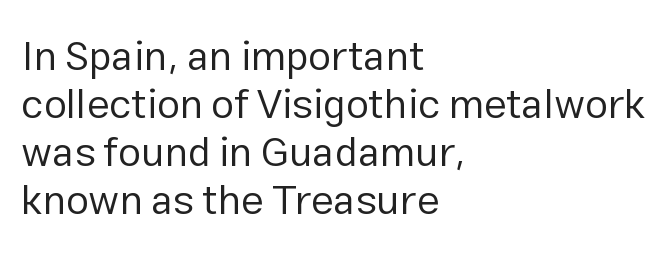
{"serif": "no", "italic": "no", "bold": "no", "weight": "regular", "width": "normal", "stroke_contrast": "low", "x_height": "medium", "monospaced": "no", "underline": "no", "align": "left", "line_spacing_ratio": 1.17, "letter_spacing": "normal", "letter_spacing_em": 0.0, "glyph_px": 41}
